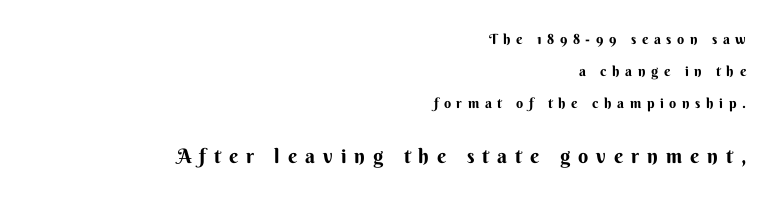
Q: Is the text bold? A: Yes.
Q: Is the text italic (slanted)? A: No, it is upright.
Q: Is the text underlined? A: No.
Q: How is the paragraph aligned? A: Right-aligned.
Q: Is the spacing between letters normal or unusually wide? A: Unusually wide.
Q: Is the spacing between lines tight, normal or loose? A: Loose.
Q: Which block of text is set in a larger size, the first (top) or the second (bottom)? A: The second (bottom) one.
